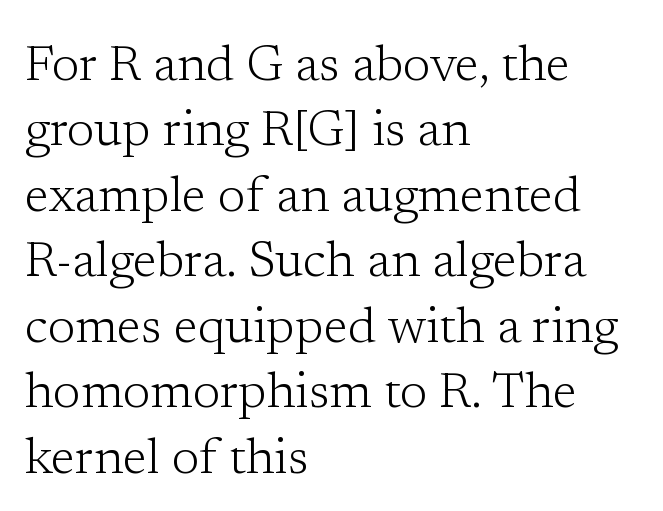
Yep, those are serifs on the letters. Glyph-to-glyph distance matches everyday printed text. Weight class: somewhere from thin through regular. This rendering features lettering with no underline. Leftover space on each line is placed entirely after the last word.
